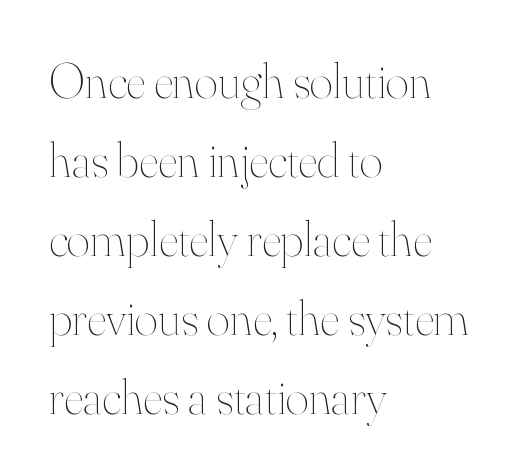
The image shows 50 px thin type, upright; set left-aligned, normal line spacing (1.58x), normal letter spacing, not underlined; high stroke contrast and a small x-height.
